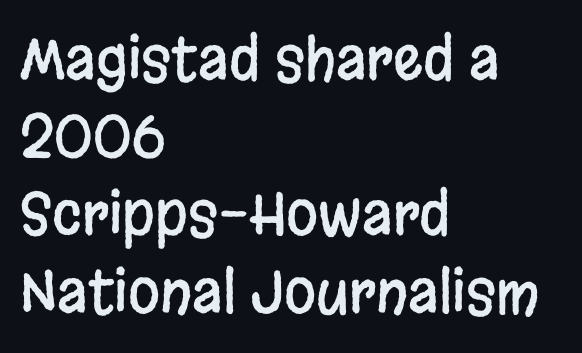
{"serif": "no", "italic": "no", "width": "condensed", "stroke_contrast": "low", "x_height": "large", "monospaced": "no", "underline": "no", "align": "left", "line_spacing": "normal", "line_spacing_ratio": 1.34, "letter_spacing": "normal", "letter_spacing_em": 0.0, "glyph_px": 58}
